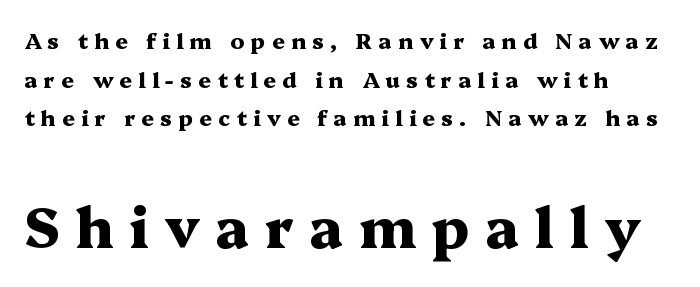
{"serif": "yes", "italic": "no", "bold": "yes", "weight": "heavy", "width": "wide", "stroke_contrast": "medium", "x_height": "medium", "monospaced": "no", "underline": "no", "align": "left", "line_spacing_ratio": 1.76, "letter_spacing": "wide", "letter_spacing_em": 0.28, "larger_block": "second", "size_ratio": 2.55, "glyph_px": 56}
